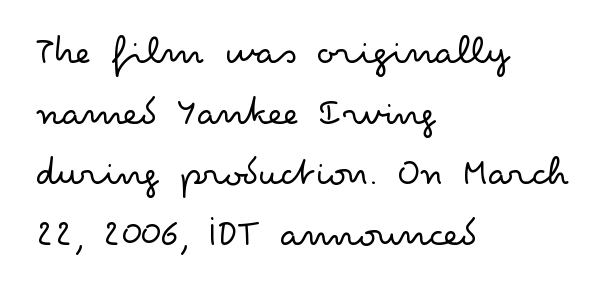
Q: Is the text bold? A: No.
Q: Is the text italic (slanted)? A: No, it is upright.
Q: Is the typeface a serif or a sans-serif typeface? A: Sans-serif.
Q: Is the text underlined? A: No.
Q: How is the paragraph aligned? A: Left-aligned.
Q: Is the spacing between letters normal or unusually wide? A: Normal.
Q: Is the spacing between lines tight, normal or loose? A: Normal.
Q: Width (condensed, normal, or wide)? A: Wide.
Q: Stroke contrast? A: Low.
Q: x-height? A: Small.
Q: Monospaced? A: No.
